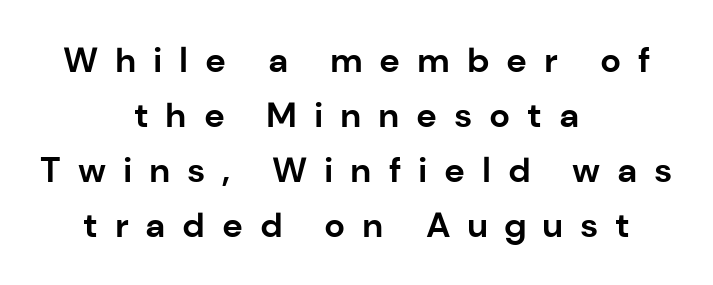
Q: Is the text bold? A: Yes.
Q: Is the text italic (slanted)? A: No, it is upright.
Q: Is the typeface a serif or a sans-serif typeface? A: Sans-serif.
Q: Is the text underlined? A: No.
Q: How is the paragraph aligned? A: Centered.
Q: Is the spacing between letters normal or unusually wide? A: Unusually wide.
Q: Is the spacing between lines tight, normal or loose? A: Normal.
Q: Width (condensed, normal, or wide)? A: Normal.
Q: Stroke contrast? A: Low.
Q: x-height? A: Medium.
Q: Monospaced? A: No.
